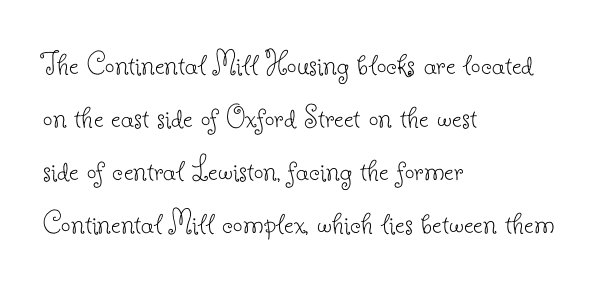
{"serif": "yes", "italic": "no", "bold": "no", "weight": "thin", "width": "normal", "stroke_contrast": "low", "x_height": "small", "monospaced": "no", "underline": "no", "align": "left", "line_spacing": "normal", "line_spacing_ratio": 1.56, "letter_spacing": "normal", "letter_spacing_em": 0.0, "glyph_px": 34}
